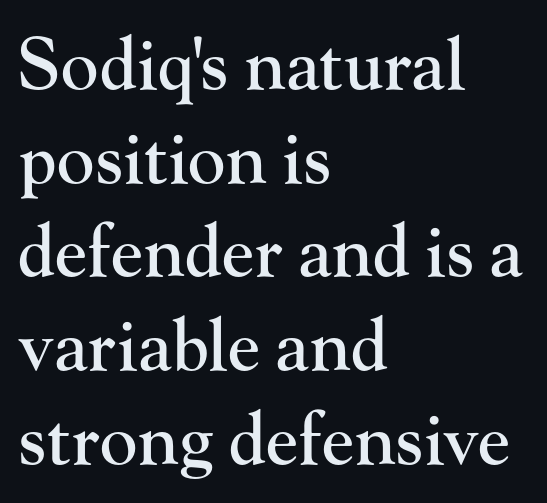
Small tapered or slab feet sit at the stroke ends, so this counts as serif. Each new line begins a customary step beneath the previous one. Here the designer chose a conventional face with non-uniform glyph widths. Upright lettering throughout.
